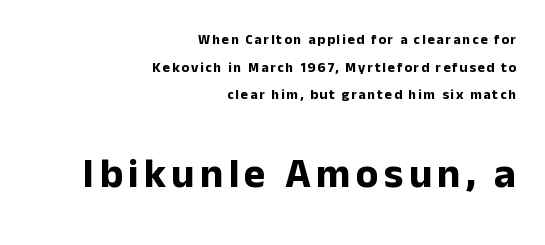
Quick note: interline space is abundant. Layout note: lines flush right. The area under the type is left untouched. In terms of posture, this sample is upright. Type size steps up from the first block to the second.
